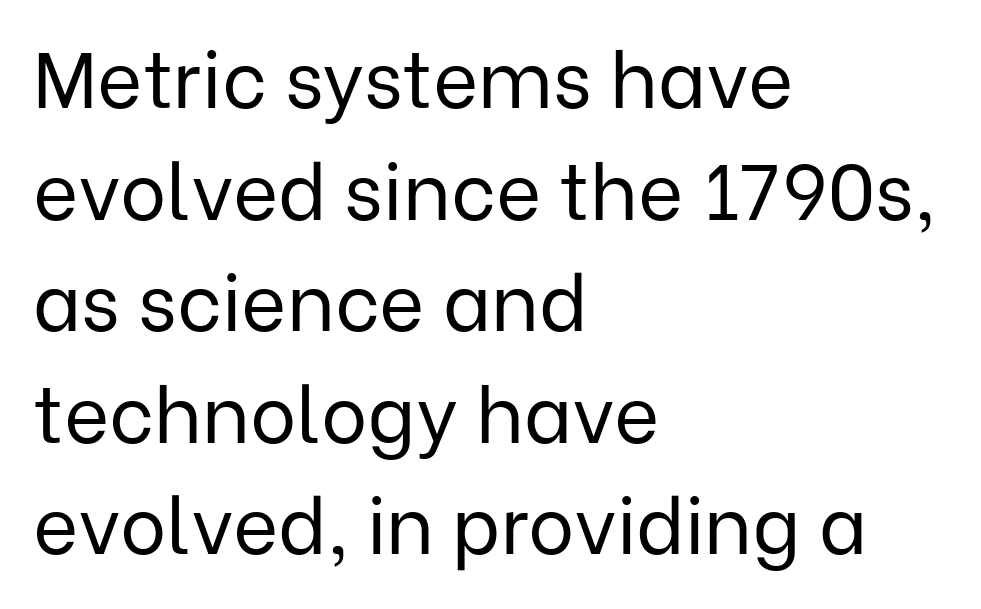
The image shows 78 px regular-weight sans-serif type, upright; set left-aligned, normal line spacing (1.43x), normal letter spacing, not underlined; low stroke contrast and a medium x-height.
